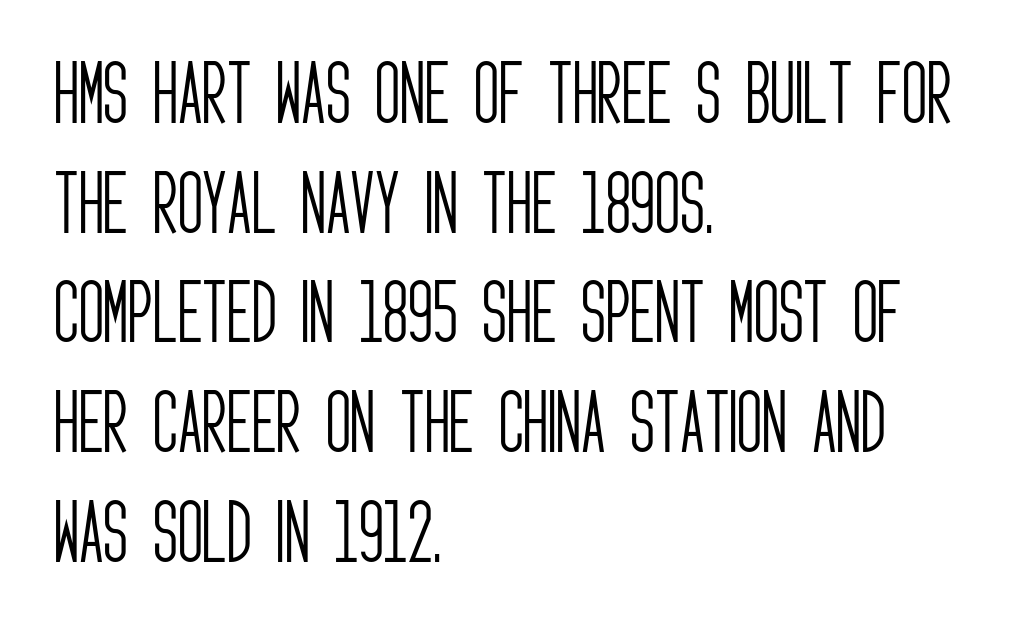
These lines sit exactly where default settings would place them. Layout note: lines flush left. No extra tracking has been applied to these lines. Vertical stems look standard width or narrower in stroke.
